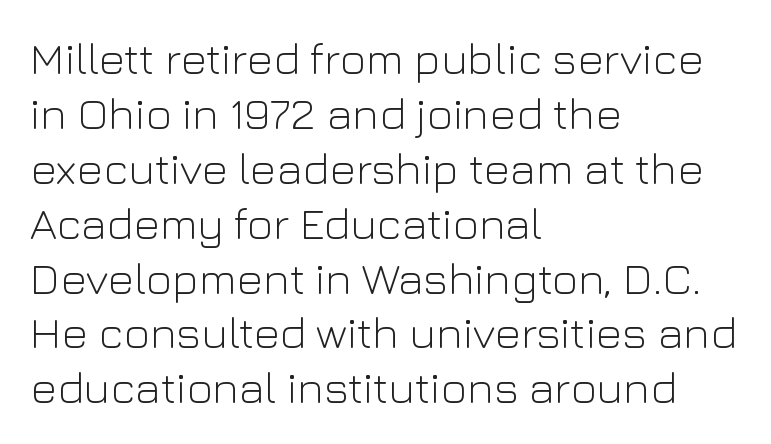
Is this a sans? Yes — the strokes have no serifs. The face used here is proportionally spaced, like ordinary book or web type. Notice how the stems are strictly vertical — no italics here. Type without underlining. This sample uses plain, unmodified letter spacing. The typeface has the unassuming heft of standard copy or less.
